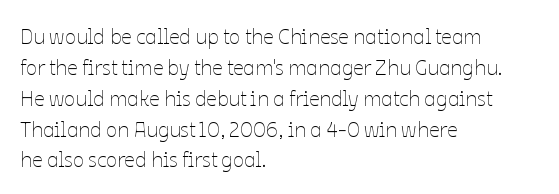
If you drew a line through each stem, it would be perfectly vertical. Leftover space on each line is placed entirely after the last word. The vertical gap from one line to the next is medium. The specimen omits any rule beneath the text block's lines.
